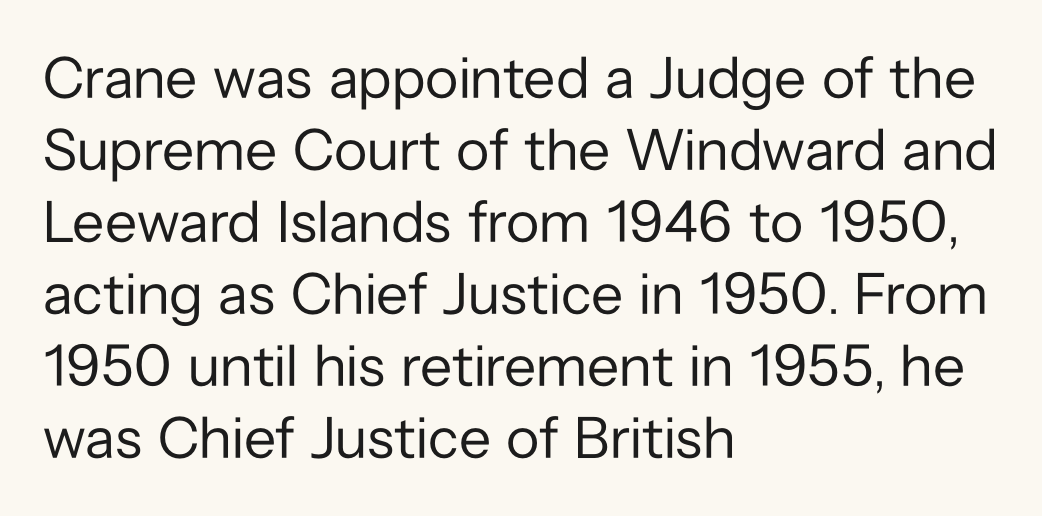
{"serif": "no", "italic": "no", "bold": "no", "weight": "regular", "width": "normal", "stroke_contrast": "low", "x_height": "medium", "monospaced": "no", "underline": "no", "align": "left", "line_spacing_ratio": 1.22, "letter_spacing": "normal", "letter_spacing_em": 0.0, "glyph_px": 59}
